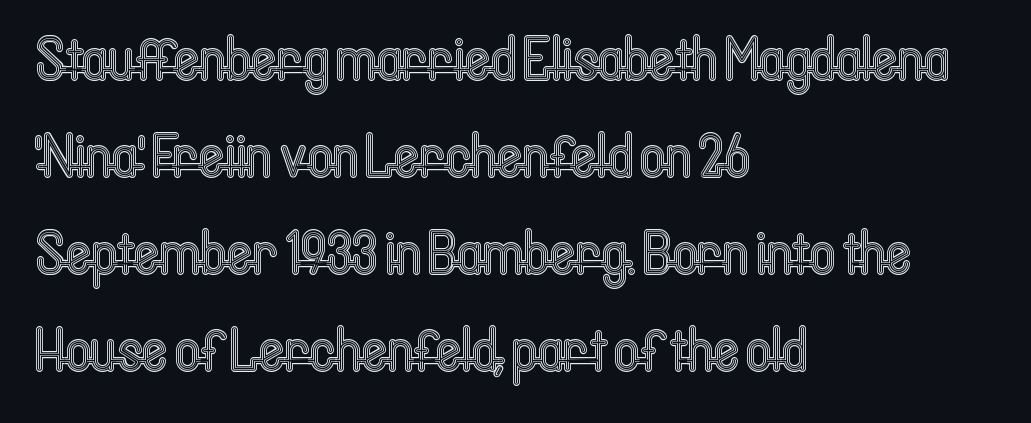
The image shows 61 px condensed type, upright; set left-aligned, normal line spacing (1.59x), normal letter spacing, not underlined; a medium x-height.
